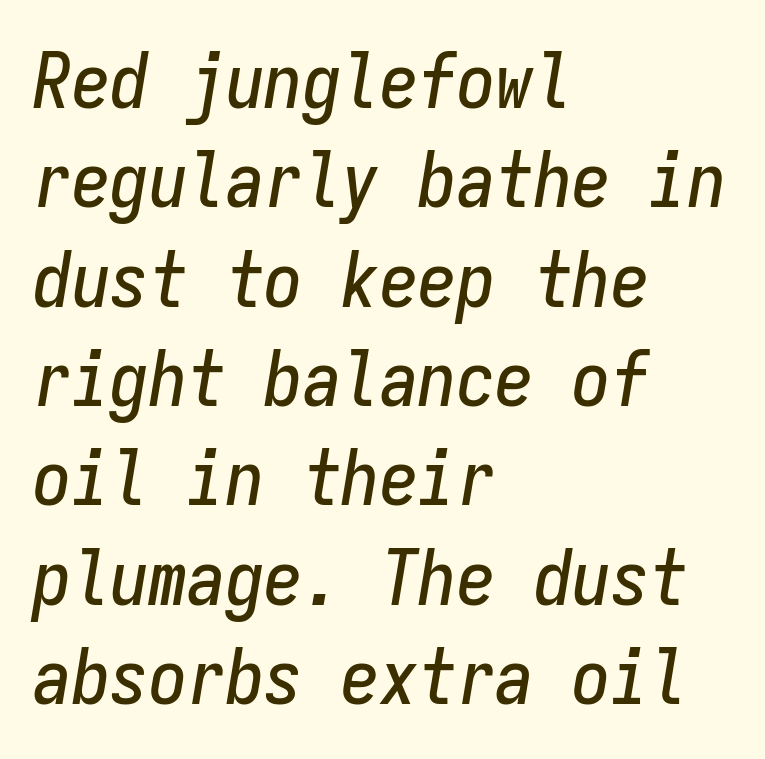
{"italic": "yes", "lean": "right", "slant_degrees": 9, "width": "condensed", "stroke_contrast": "low", "x_height": "medium", "monospaced": "yes", "underline": "no", "align": "left", "line_spacing": "normal", "line_spacing_ratio": 1.29, "letter_spacing": "normal", "letter_spacing_em": 0.0, "glyph_px": 77}
